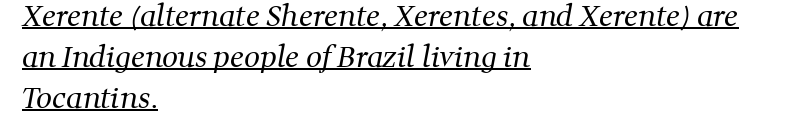
Q: Is the text bold? A: No.
Q: Is the typeface a serif or a sans-serif typeface? A: Serif.
Q: Is the text underlined? A: Yes.
Q: How is the paragraph aligned? A: Left-aligned.
Q: Is the spacing between letters normal or unusually wide? A: Normal.
Q: Is the spacing between lines tight, normal or loose? A: Normal.
Q: Width (condensed, normal, or wide)? A: Normal.
Q: Stroke contrast? A: Medium.
Q: x-height? A: Medium.
Q: Monospaced? A: No.
